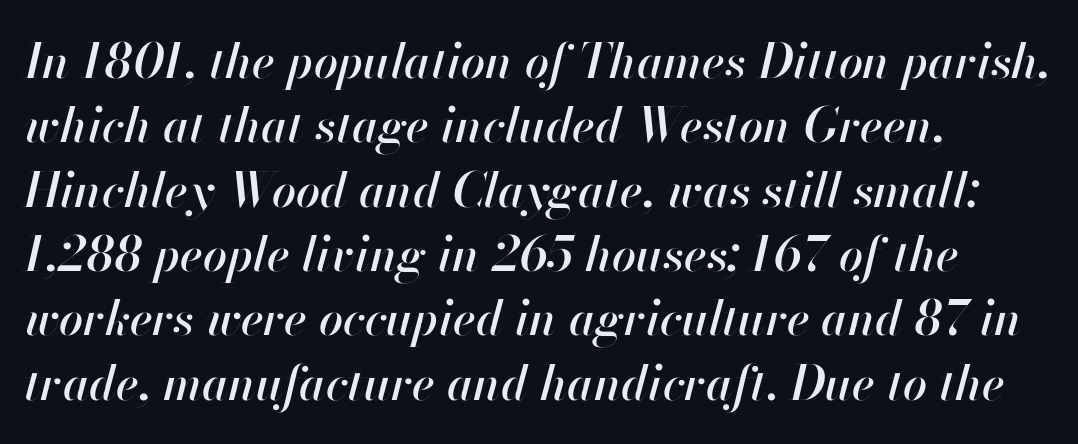
{"italic": "yes", "lean": "right", "slant_degrees": 13, "width": "normal", "stroke_contrast": "high", "x_height": "small", "monospaced": "no", "underline": "no", "align": "left", "line_spacing": "normal", "line_spacing_ratio": 1.34, "letter_spacing": "normal", "letter_spacing_em": 0.0, "glyph_px": 48}
